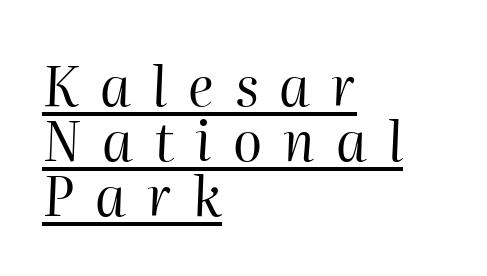
{"italic": "yes", "lean": "right", "slant_degrees": 2, "bold": "no", "weight": "regular", "width": "normal", "stroke_contrast": "high", "x_height": "medium", "monospaced": "no", "underline": "yes", "align": "left", "line_spacing": "tight", "line_spacing_ratio": 1.02, "letter_spacing": "wide", "letter_spacing_em": 0.39, "glyph_px": 54}
